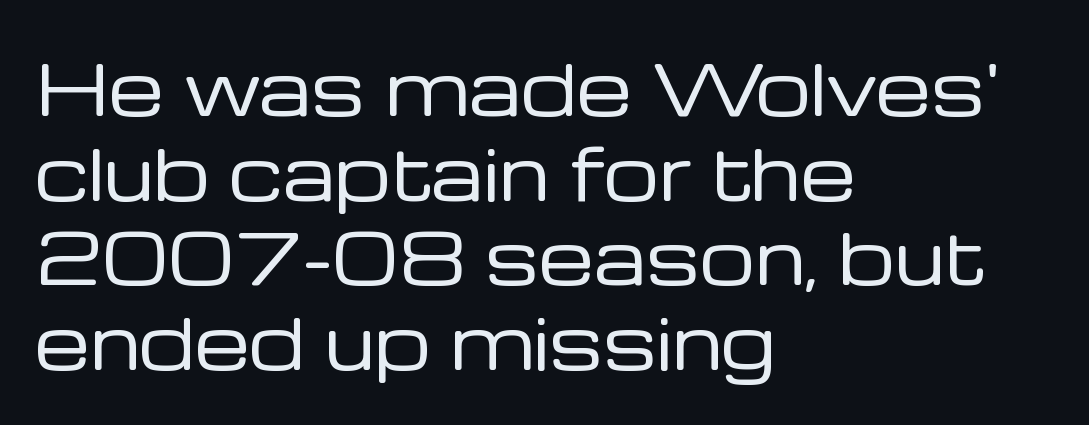
The font family rendered here belongs to the sans-serif group. The typography opts for an upright posture over an oblique one. Rule under the text: the space is simply empty. These glyphs show unthickened strokes, regular width or finer. These lines are rendered in a variable-pitch font.
